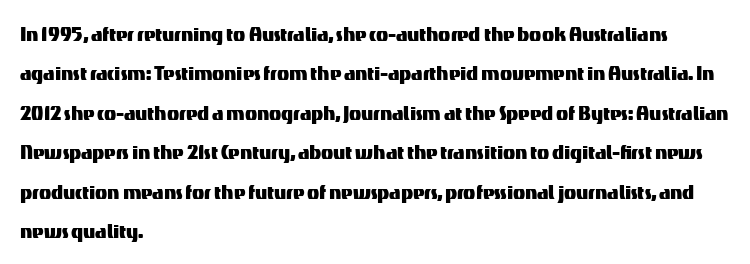
Q: Is the text italic (slanted)? A: No, it is upright.
Q: Is the text underlined? A: No.
Q: How is the paragraph aligned? A: Left-aligned.
Q: Is the spacing between letters normal or unusually wide? A: Normal.
Q: Is the spacing between lines tight, normal or loose? A: Normal.
